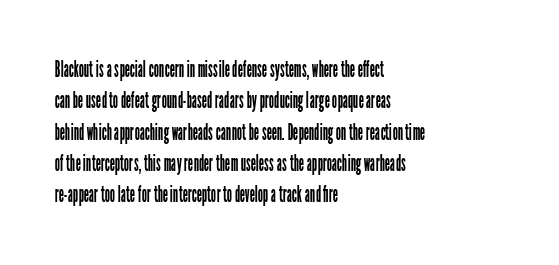
{"italic": "no", "bold": "no", "underline": "no", "align": "left", "line_spacing": "normal", "line_spacing_ratio": 1.36, "letter_spacing": "normal", "letter_spacing_em": 0.0, "glyph_px": 23}
